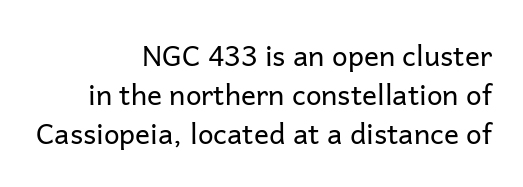
{"serif": "no", "italic": "no", "bold": "no", "weight": "regular", "width": "normal", "stroke_contrast": "low", "x_height": "medium", "monospaced": "no", "underline": "no", "align": "right", "line_spacing": "normal", "line_spacing_ratio": 1.4, "letter_spacing": "normal", "letter_spacing_em": 0.0, "glyph_px": 28}
